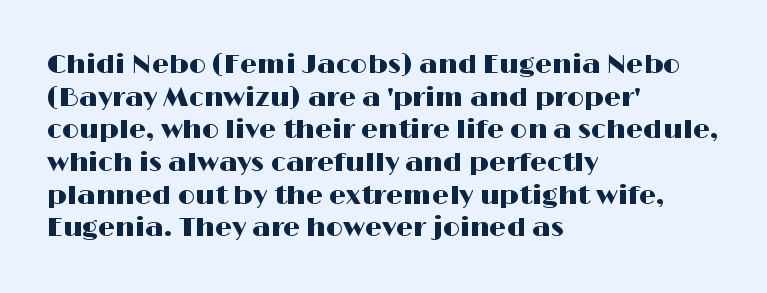
Q: Is the text italic (slanted)? A: No, it is upright.
Q: Is the text underlined? A: No.
Q: How is the paragraph aligned? A: Left-aligned.
Q: Is the spacing between letters normal or unusually wide? A: Normal.
